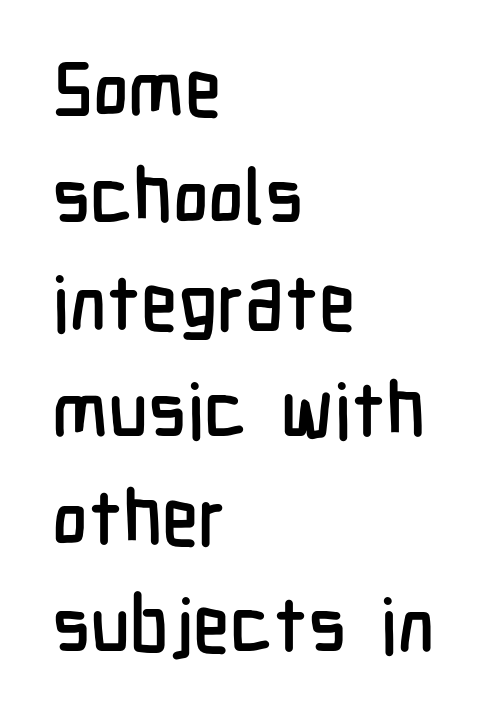
Q: Is the text italic (slanted)? A: No, it is upright.
Q: Is the typeface a serif or a sans-serif typeface? A: Sans-serif.
Q: Is the text underlined? A: No.
Q: How is the paragraph aligned? A: Left-aligned.
Q: Is the spacing between letters normal or unusually wide? A: Normal.
Q: Is the spacing between lines tight, normal or loose? A: Normal.
Q: Width (condensed, normal, or wide)? A: Condensed.
Q: Stroke contrast? A: Low.
Q: x-height? A: Medium.
Q: Monospaced? A: No.
